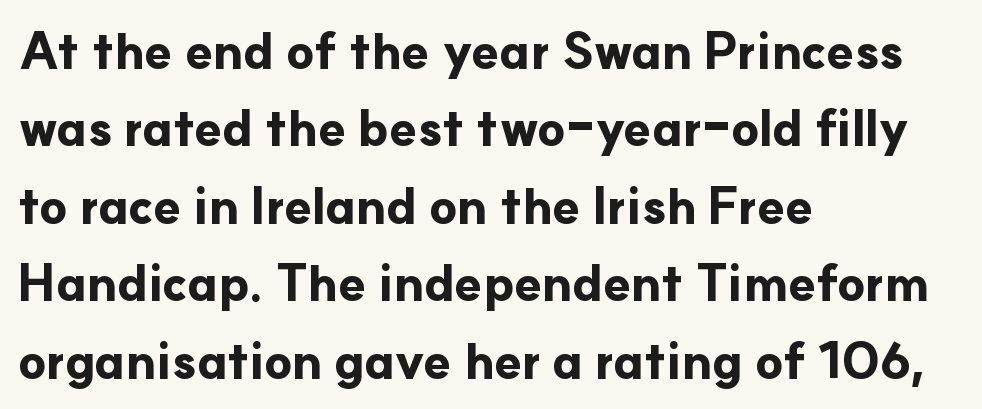
Students, observe: this is what conventionally led text looks like. In terms of posture, this sample is upright. A dark, heavy texture on the line: the type is bold. Typeset ragged right — the left edge is the straight one. Nothing sits at the stroke ends, so this counts as sans-serif. The words here are not underlined.
